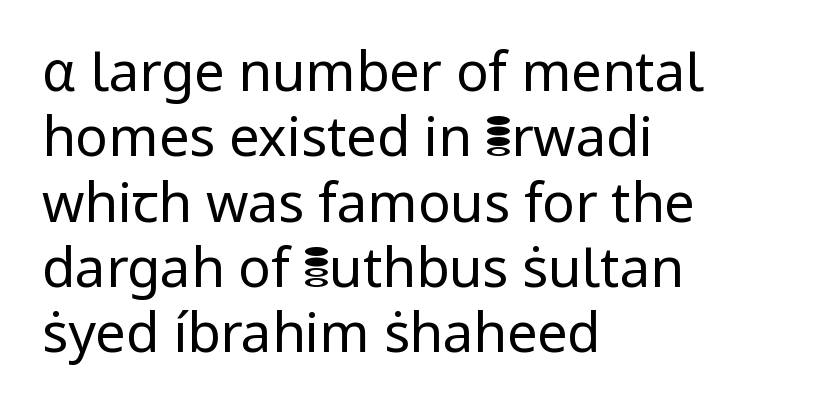
Proportional: the letters do not fall into vertical columns. Line beginnings align vertically; line endings do not. Tracking here is standard; glyphs follow each other at the usual distance. Italic? Not at all — the glyphs are vertical. Compared with a typical body face, this is equally light or lighter still.
